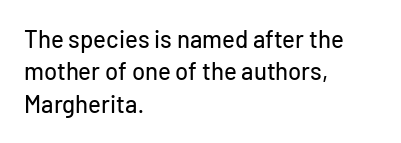
Glyph-to-glyph distance matches everyday printed text. Teacher's note: observe the even left margin — that is flush-left alignment. Type without underlining. This sample keeps an unexceptional amount of space between lines. This is roman type, the default non-slanted kind.
